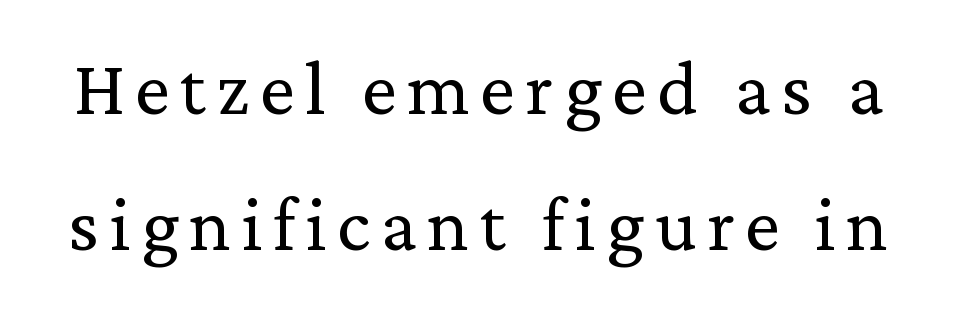
{"serif": "yes", "italic": "no", "bold": "no", "weight": "regular", "width": "normal", "stroke_contrast": "medium", "x_height": "medium", "monospaced": "no", "underline": "no", "line_spacing_ratio": 1.72, "glyph_px": 79}
